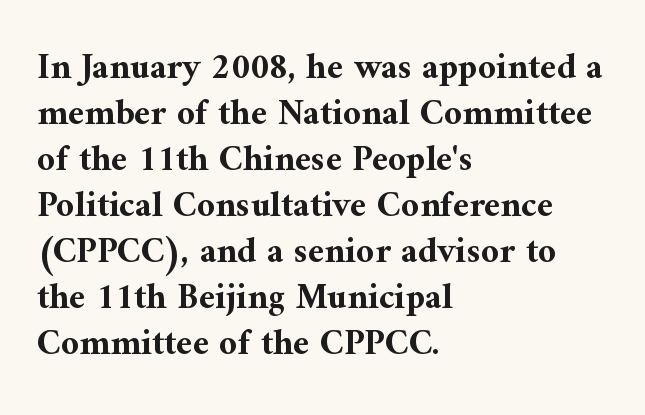
Q: Is the text bold? A: Yes.
Q: Is the text italic (slanted)? A: No, it is upright.
Q: Is the typeface a serif or a sans-serif typeface? A: Serif.
Q: Is the text underlined? A: No.
Q: How is the paragraph aligned? A: Left-aligned.
Q: Is the spacing between letters normal or unusually wide? A: Normal.
Q: Is the spacing between lines tight, normal or loose? A: Normal.
Q: Width (condensed, normal, or wide)? A: Normal.
Q: Stroke contrast? A: Medium.
Q: x-height? A: Medium.
Q: Monospaced? A: No.
